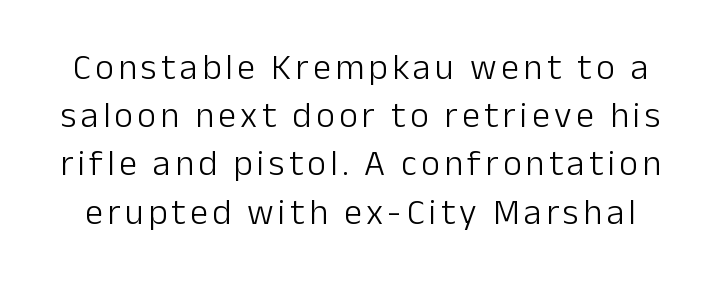
Q: Is the text bold? A: No.
Q: Is the text italic (slanted)? A: No, it is upright.
Q: Is the typeface a serif or a sans-serif typeface? A: Sans-serif.
Q: Is the text underlined? A: No.
Q: Is the spacing between lines tight, normal or loose? A: Normal.
Q: Width (condensed, normal, or wide)? A: Normal.
Q: Stroke contrast? A: Low.
Q: x-height? A: Medium.
Q: Monospaced? A: No.
